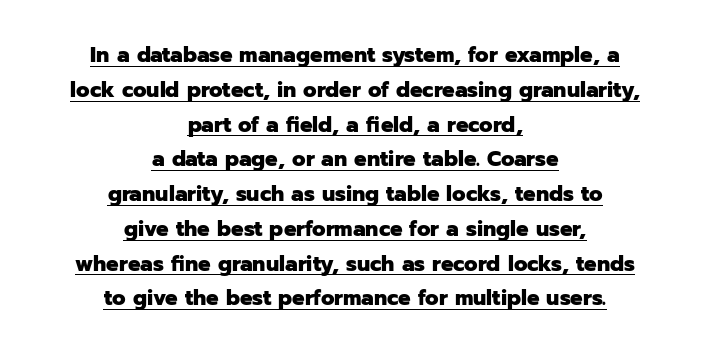
Q: Is the text bold? A: Yes.
Q: Is the text italic (slanted)? A: No, it is upright.
Q: Is the text underlined? A: Yes.
Q: How is the paragraph aligned? A: Centered.
Q: Is the spacing between letters normal or unusually wide? A: Normal.
Q: Is the spacing between lines tight, normal or loose? A: Normal.
